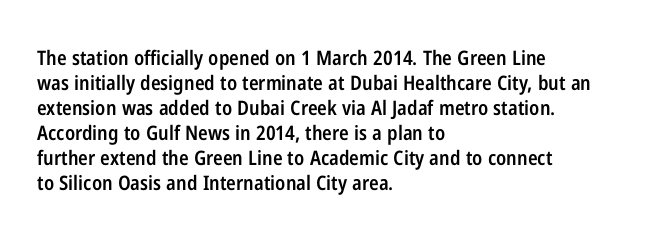
The image shows 20 px text type, upright; set left-aligned, normal line spacing (1.25x), normal letter spacing, not underlined.
